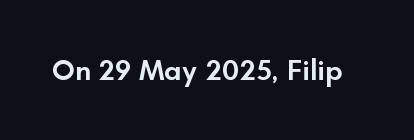
{"serif": "no", "italic": "no", "bold": "semi", "weight": "semibold", "width": "normal", "stroke_contrast": "low", "x_height": "small", "monospaced": "no", "underline": "no", "letter_spacing": "normal", "letter_spacing_em": 0.0, "glyph_px": 29}
